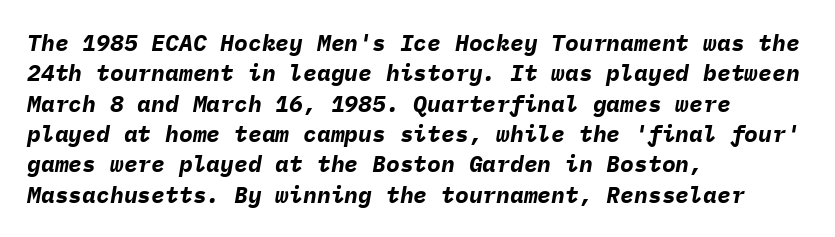
Check the space under the baseline: it is left empty. The rows are spaced the way most documents space them. I'd describe the lettering as bold — thick and assertive. A typesetter would call this zero additional tracking.
